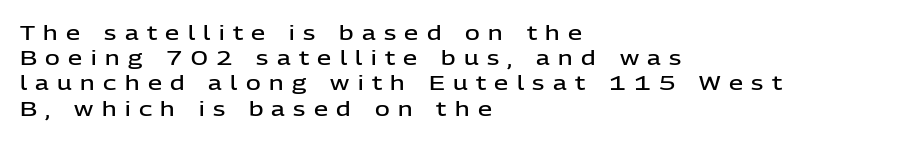
The image shows 20 px text type, upright; set left-aligned, normal line spacing (1.26x), unusually wide letter spacing (+0.42 em), not underlined.
